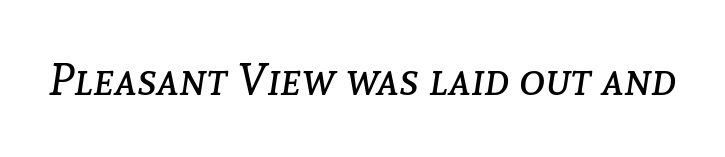
Q: Is the text bold? A: No.
Q: Is the text italic (slanted)? A: Yes, it leans right by about 8 degrees.
Q: Is the text underlined? A: No.
Q: Is the spacing between letters normal or unusually wide? A: Normal.
Q: Width (condensed, normal, or wide)? A: Normal.
Q: Stroke contrast? A: Low.
Q: x-height? A: Medium.
Q: Monospaced? A: No.
